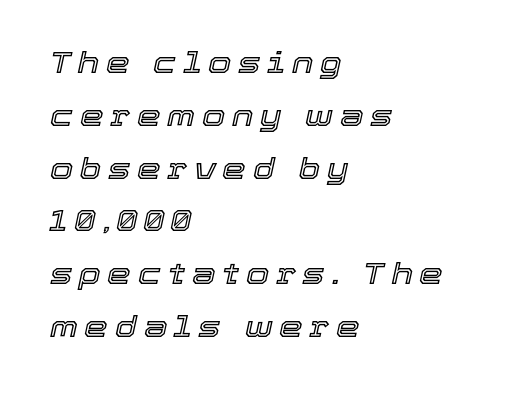
The rendering uses natural spacing where letterforms have individual widths. No word sits above an underline. The passage is arranged the way most books set body copy — flush left. The lettering tilts uniformly, giving the passage an italic look. This sample uses expanded letter spacing, leaving extra air between glyphs.
